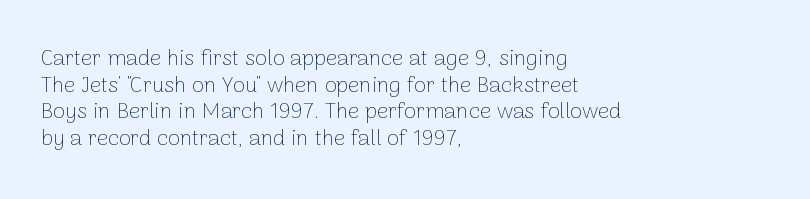
The image shows 22 px text type, upright; set left-aligned, line spacing 1.21x, normal letter spacing, not underlined.
